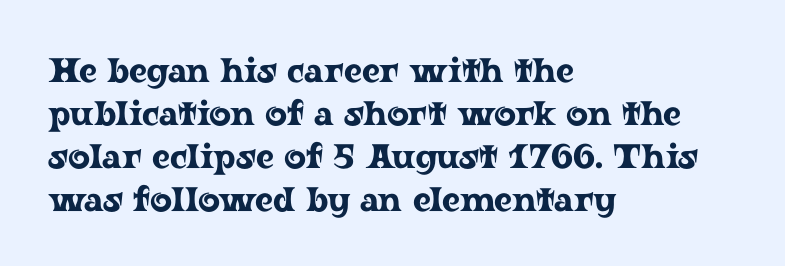
The image shows 34 px wide serif type, upright; set left-aligned, normal line spacing (1.26x), normal letter spacing, not underlined; low stroke contrast and a medium x-height.
